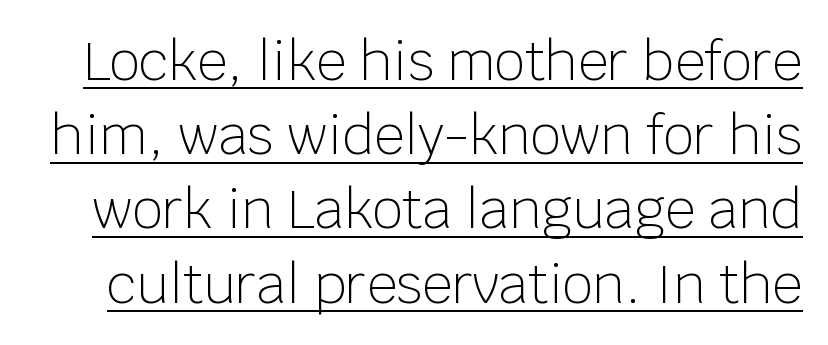
Q: Is the text bold? A: No.
Q: Is the text italic (slanted)? A: No, it is upright.
Q: Is the typeface a serif or a sans-serif typeface? A: Sans-serif.
Q: Is the text underlined? A: Yes.
Q: Is the spacing between letters normal or unusually wide? A: Normal.
Q: Is the spacing between lines tight, normal or loose? A: Normal.
Q: Width (condensed, normal, or wide)? A: Normal.
Q: Stroke contrast? A: Low.
Q: x-height? A: Large.
Q: Monospaced? A: No.
